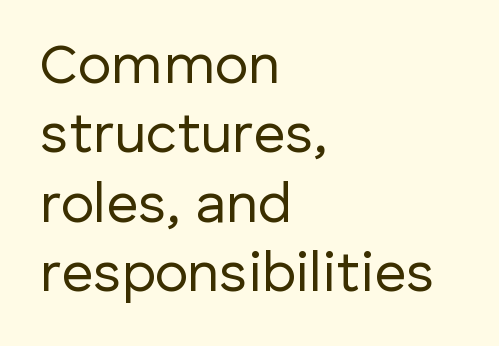
{"serif": "no", "italic": "no", "bold": "no", "weight": "regular", "width": "normal", "stroke_contrast": "low", "x_height": "medium", "monospaced": "no", "underline": "no", "align": "left", "line_spacing_ratio": 1.24, "letter_spacing": "normal", "letter_spacing_em": 0.0, "glyph_px": 56}
